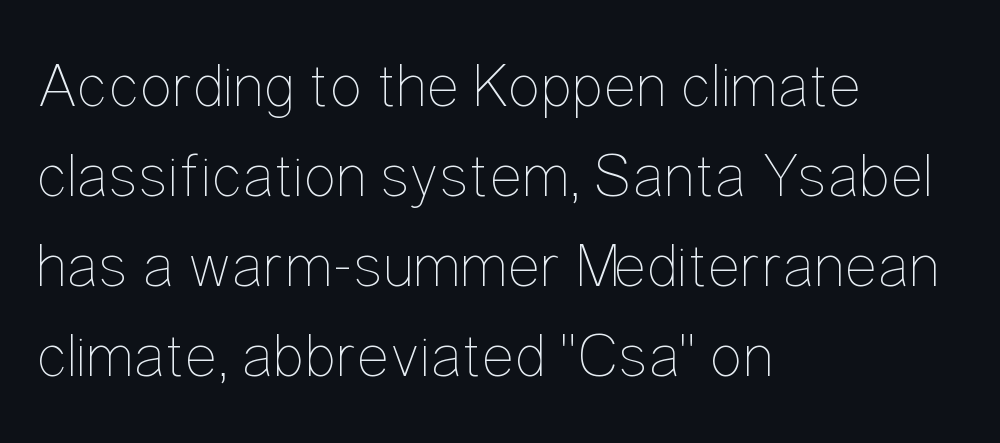
The image shows 62 px thin, condensed type, upright; set left-aligned, normal line spacing (1.45x), normal letter spacing, not underlined; low stroke contrast and a medium x-height.
